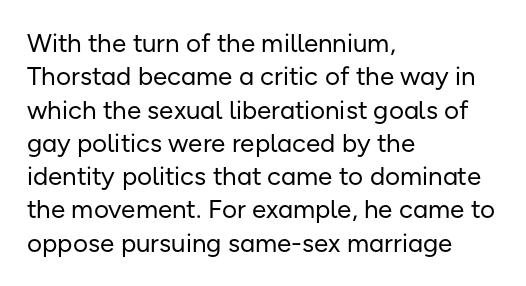
{"italic": "no", "bold": "no", "underline": "no", "align": "left", "line_spacing": "normal", "line_spacing_ratio": 1.28, "letter_spacing": "normal", "letter_spacing_em": 0.0, "glyph_px": 26}
